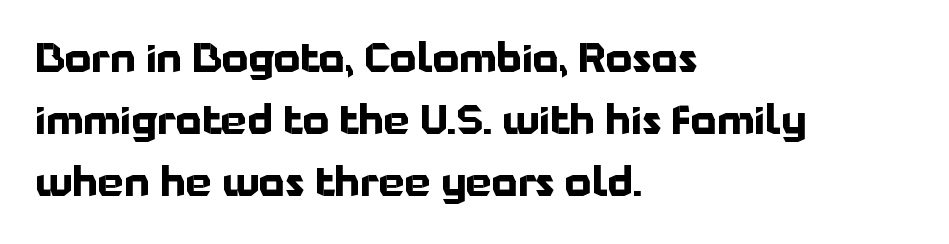
The image shows 41 px bold sans-serif type, upright; set left-aligned, normal line spacing (1.51x), normal letter spacing, not underlined; low stroke contrast and a medium x-height.
